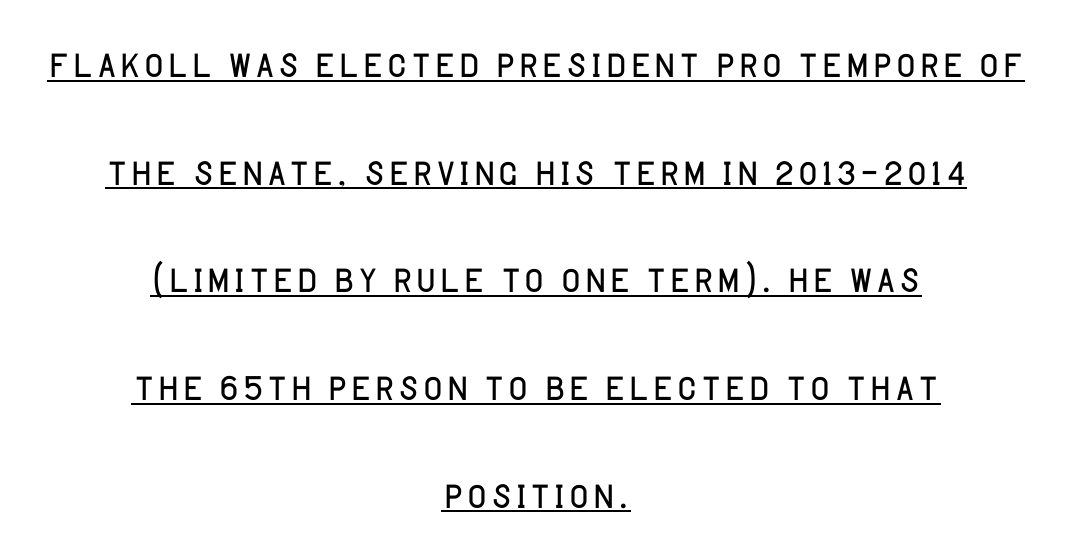
{"serif": "no", "italic": "no", "bold": "no", "weight": "light", "width": "normal", "stroke_contrast": "low", "x_height": "large", "monospaced": "no", "underline": "yes", "align": "center", "line_spacing": "loose", "line_spacing_ratio": 2.07, "letter_spacing": "normal", "letter_spacing_em": 0.0, "glyph_px": 52}
